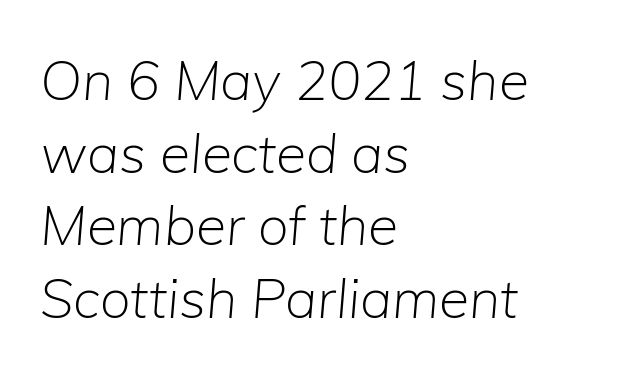
The image shows 55 px light type, italic (leaning right); set left-aligned, normal line spacing (1.32x), normal letter spacing, not underlined; low stroke contrast and a medium x-height.
